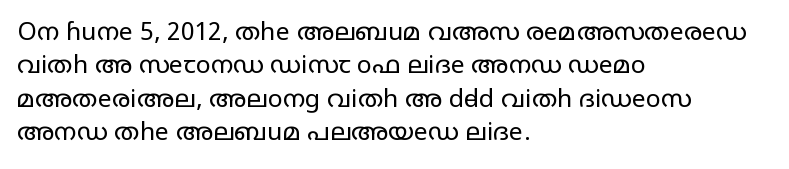
Q: Is the text bold? A: No.
Q: Is the text italic (slanted)? A: No, it is upright.
Q: Is the text underlined? A: No.
Q: How is the paragraph aligned? A: Left-aligned.
Q: Is the spacing between letters normal or unusually wide? A: Normal.
Q: Is the spacing between lines tight, normal or loose? A: Normal.
